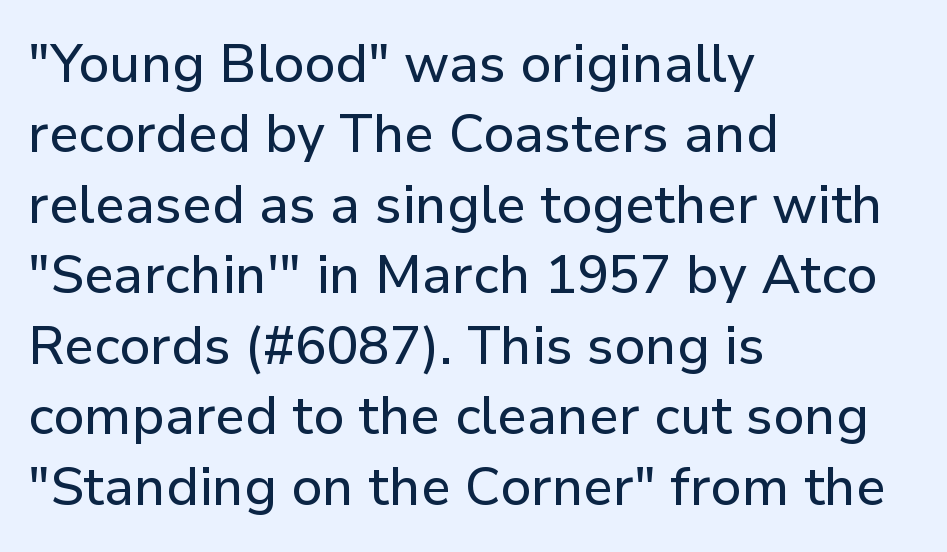
The image shows 53 px sans-serif type, upright; set left-aligned, normal line spacing (1.33x), normal letter spacing, not underlined; low stroke contrast and a medium x-height.
